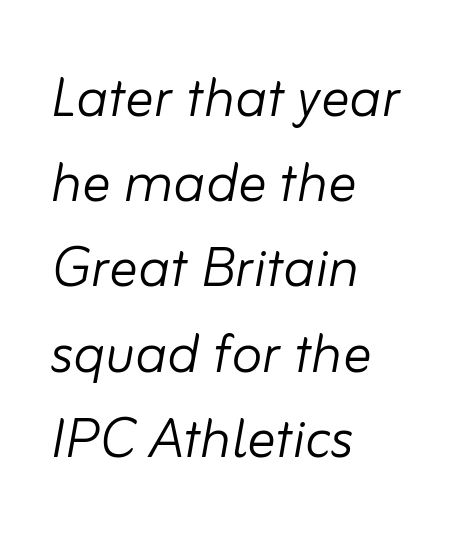
{"italic": "yes", "lean": "right", "slant_degrees": 10, "bold": "no", "weight": "light", "width": "normal", "stroke_contrast": "low", "x_height": "small", "monospaced": "no", "underline": "no", "align": "left", "line_spacing_ratio": 1.2, "letter_spacing": "normal", "letter_spacing_em": 0.0, "glyph_px": 71}
